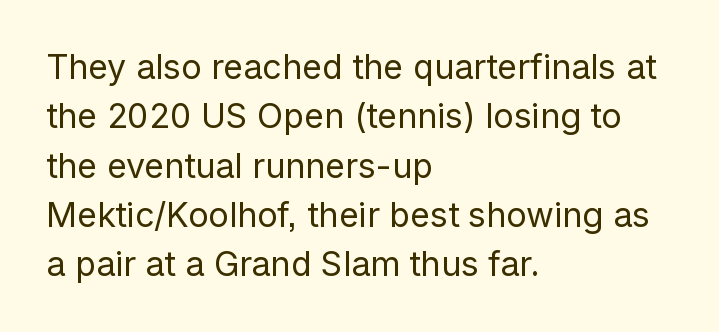
The image shows 34 px regular-weight sans-serif type, upright; set left-aligned, normal line spacing (1.45x), normal letter spacing, not underlined; low stroke contrast and a medium x-height.
